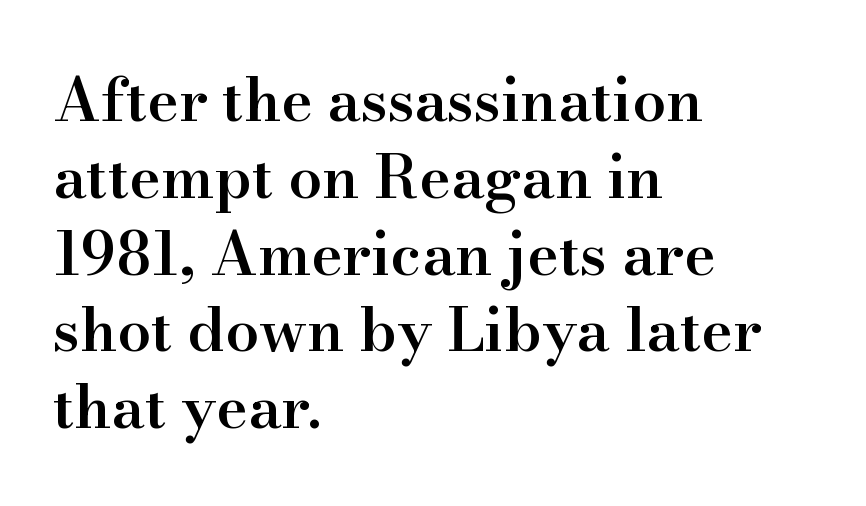
Note: serifs present on the glyphs. No word sits above an underline. Which margin do the lines hug? The left one — the right edge is uneven. Note the varied advance widths — an 'i' is clearly narrower than an 'm'. It's the straight-up-and-down kind of type. Summary of weight: moderately heavy, a semibold.
